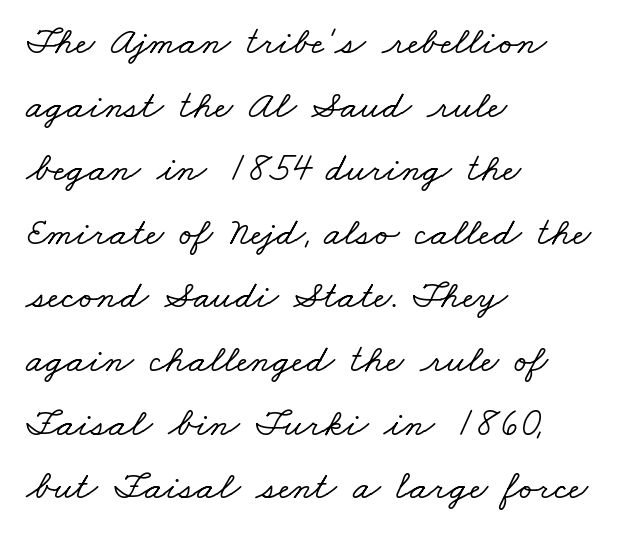
Casual observation: everything's shoved over to the left. The designer went with a serif here, giving each stem small feet. These lines are rendered in a variable-pitch font. Each word holds together tightly as a unit, with standard inter-letter gaps. Underline: absent. This sample keeps an unexceptional amount of space between lines.
